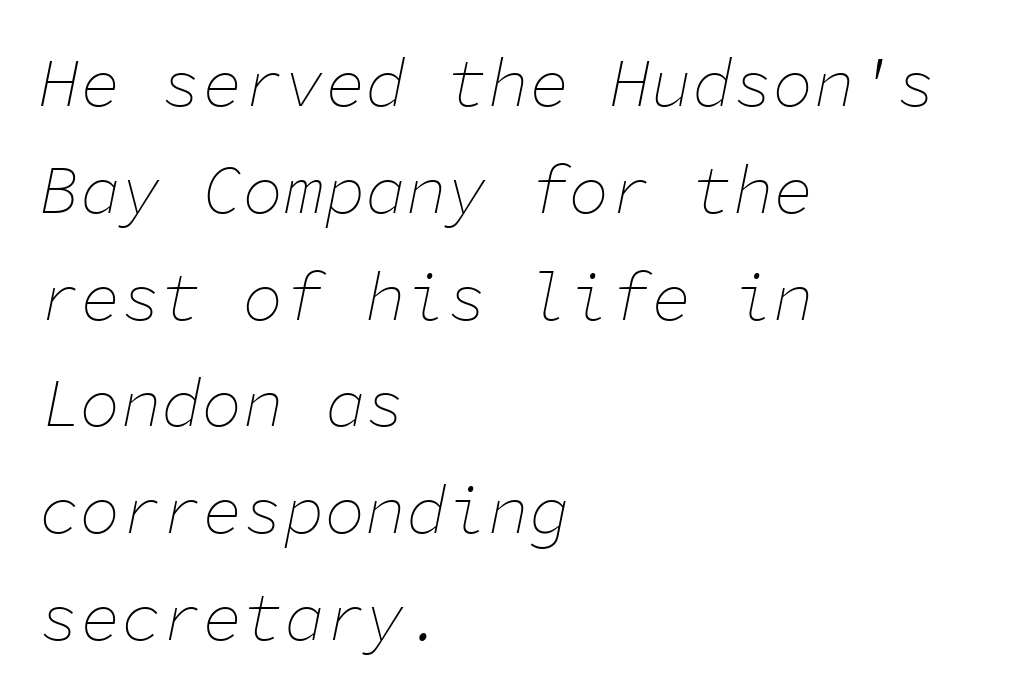
Q: Is the text bold? A: No.
Q: Is the text italic (slanted)? A: Yes, it leans right by about 11 degrees.
Q: Is the text underlined? A: No.
Q: How is the paragraph aligned? A: Left-aligned.
Q: Is the spacing between letters normal or unusually wide? A: Normal.
Q: Is the spacing between lines tight, normal or loose? A: Normal.
Q: Width (condensed, normal, or wide)? A: Normal.
Q: Stroke contrast? A: Low.
Q: x-height? A: Medium.
Q: Monospaced? A: Yes.
